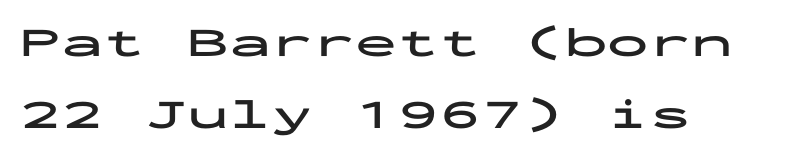
{"serif": "no", "italic": "no", "bold": "yes", "weight": "bold", "width": "wide", "stroke_contrast": "low", "x_height": "medium", "monospaced": "yes", "underline": "no", "align": "left", "line_spacing_ratio": 1.71, "letter_spacing": "normal", "letter_spacing_em": 0.0, "glyph_px": 42}
